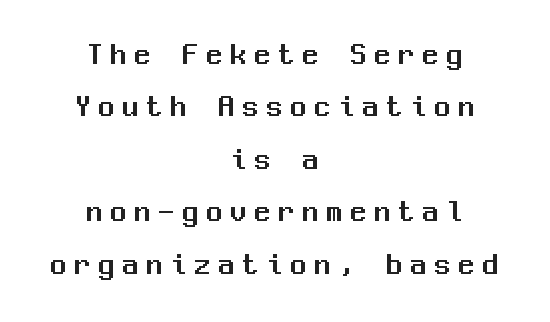
Q: Is the text italic (slanted)? A: No, it is upright.
Q: Is the typeface a serif or a sans-serif typeface? A: Sans-serif.
Q: Is the text underlined? A: No.
Q: How is the paragraph aligned? A: Centered.
Q: Is the spacing between letters normal or unusually wide? A: Unusually wide.
Q: Is the spacing between lines tight, normal or loose? A: Normal.
Q: Width (condensed, normal, or wide)? A: Normal.
Q: Stroke contrast? A: Medium.
Q: x-height? A: Medium.
Q: Monospaced? A: Yes.
